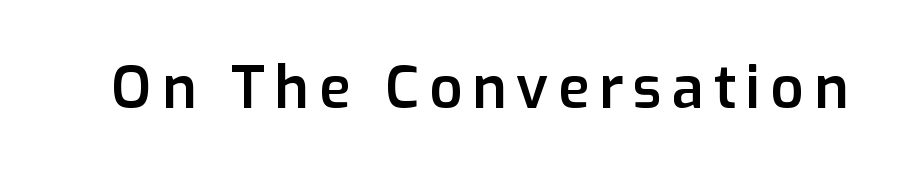
{"serif": "no", "italic": "no", "bold": "semi", "weight": "semibold", "width": "normal", "stroke_contrast": "low", "x_height": "medium", "monospaced": "no", "underline": "no", "glyph_px": 58}
